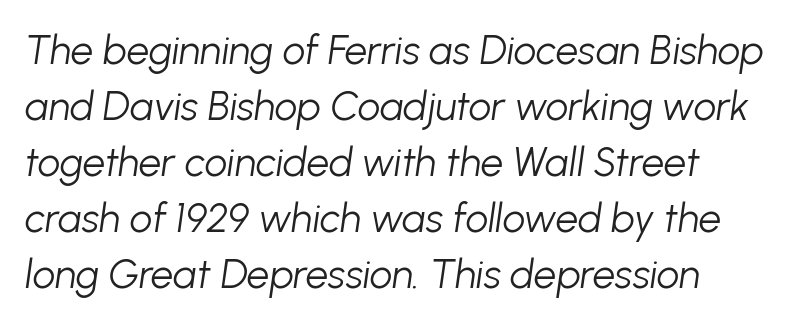
{"italic": "yes", "lean": "right", "slant_degrees": 8, "bold": "no", "weight": "light", "width": "normal", "stroke_contrast": "low", "x_height": "medium", "monospaced": "no", "underline": "no", "align": "left", "line_spacing": "normal", "line_spacing_ratio": 1.4, "letter_spacing": "normal", "letter_spacing_em": 0.0, "glyph_px": 40}
